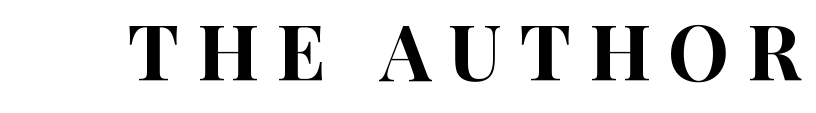
The image shows 77 px condensed sans-serif type, upright; set unusually wide letter spacing (+0.23 em), not underlined; high stroke contrast and a large x-height.
